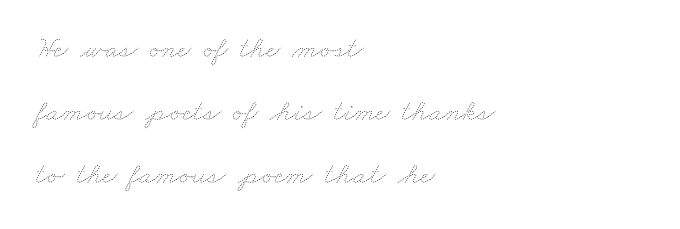
{"bold": "no", "weight": "thin", "width": "wide", "stroke_contrast": "low", "x_height": "small", "monospaced": "no", "underline": "no", "align": "left", "line_spacing": "loose", "line_spacing_ratio": 2.1, "letter_spacing": "normal", "letter_spacing_em": 0.0, "glyph_px": 30}
